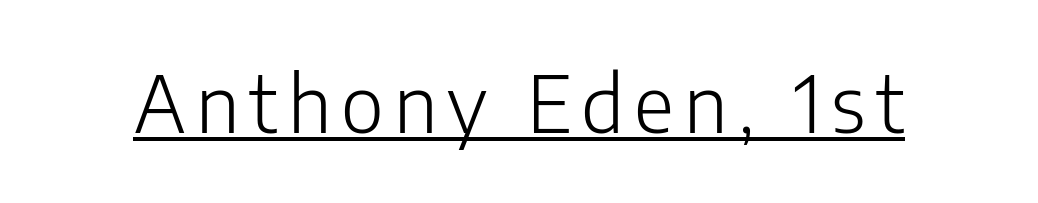
The image shows 78 px light sans-serif type, upright; set underlined; low stroke contrast and a medium x-height.
